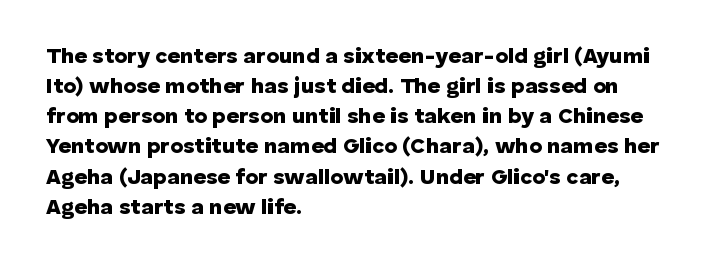
{"italic": "no", "bold": "yes", "underline": "no", "align": "left", "line_spacing": "normal", "line_spacing_ratio": 1.37, "letter_spacing": "normal", "letter_spacing_em": 0.0, "glyph_px": 22}
